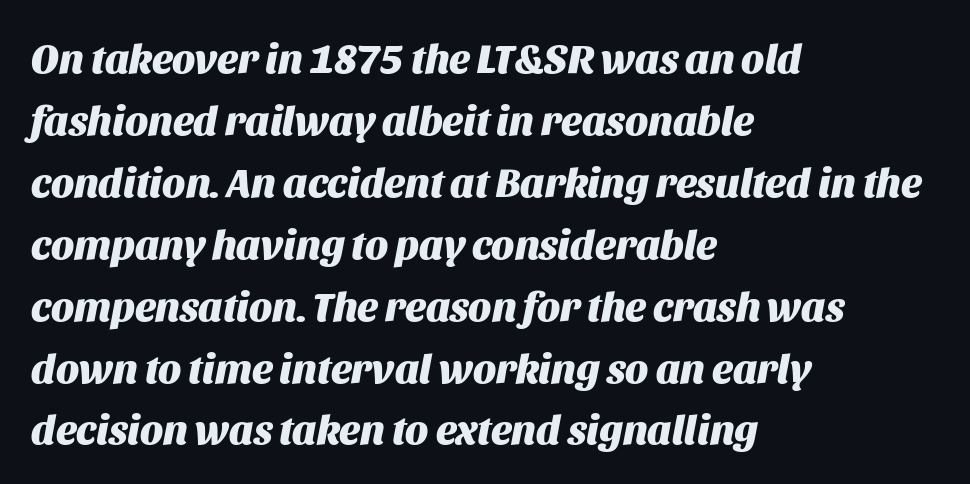
{"italic": "yes", "lean": "right", "slant_degrees": 11, "bold": "yes", "weight": "heavy", "width": "normal", "stroke_contrast": "medium", "x_height": "large", "monospaced": "no", "underline": "no", "align": "left", "line_spacing": "normal", "line_spacing_ratio": 1.51, "letter_spacing": "normal", "letter_spacing_em": 0.0, "glyph_px": 41}
